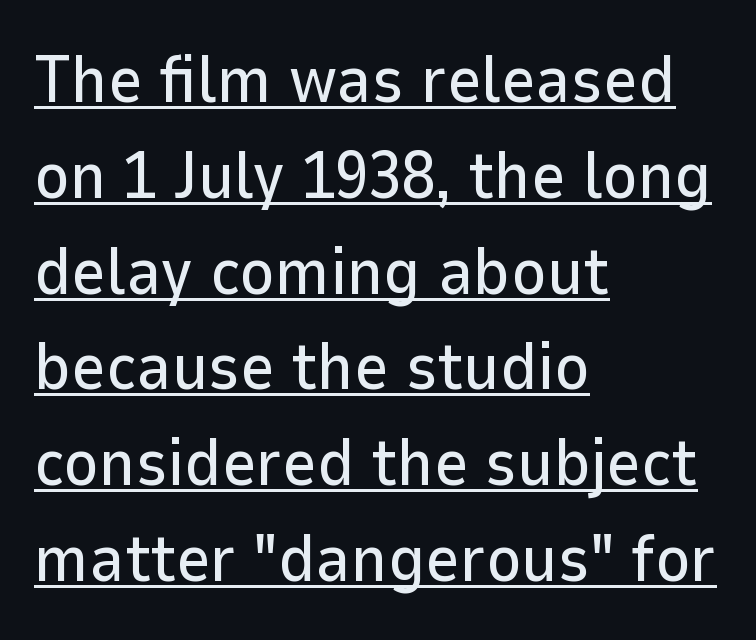
{"serif": "no", "italic": "no", "width": "normal", "stroke_contrast": "low", "x_height": "medium", "monospaced": "no", "underline": "yes", "align": "left", "line_spacing": "normal", "line_spacing_ratio": 1.43, "letter_spacing": "normal", "letter_spacing_em": 0.0, "glyph_px": 67}
